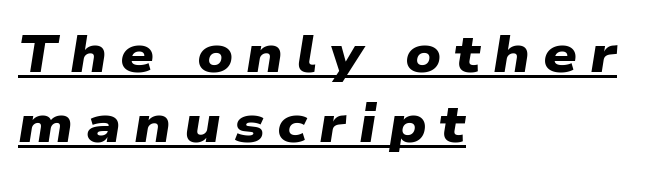
{"serif": "no", "bold": "yes", "weight": "heavy", "width": "wide", "stroke_contrast": "low", "x_height": "medium", "monospaced": "no", "underline": "yes", "align": "left", "line_spacing": "normal", "line_spacing_ratio": 1.32, "letter_spacing": "wide", "letter_spacing_em": 0.24, "glyph_px": 53}
